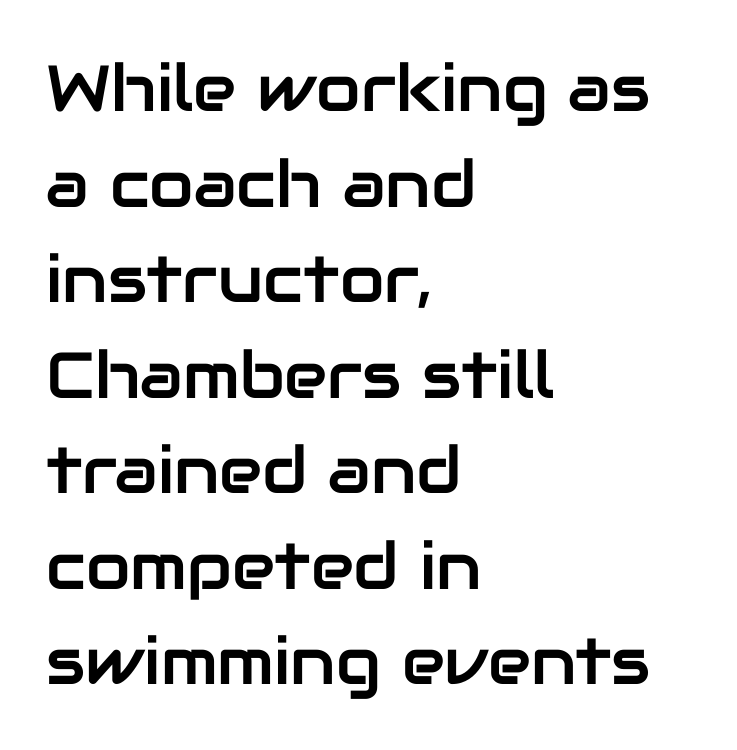
Font category for this specimen: sans-serif. Caption: standard tracking, unaltered. The rendering uses natural spacing where letterforms have individual widths. This block has exactly the height ordinary leading produces. The text block is weighted toward the left margin, trailing off unevenly rightward.
